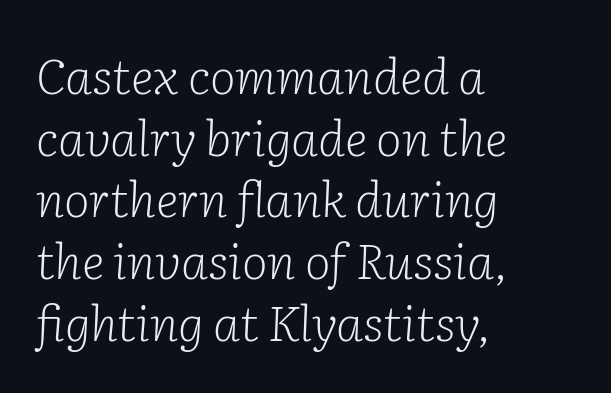
{"serif": "yes", "italic": "yes", "lean": "right", "slant_degrees": 2, "bold": "no", "weight": "light", "width": "normal", "stroke_contrast": "low", "x_height": "medium", "monospaced": "no", "underline": "no", "align": "left", "line_spacing": "normal", "line_spacing_ratio": 1.26, "letter_spacing": "normal", "letter_spacing_em": 0.0, "glyph_px": 49}
